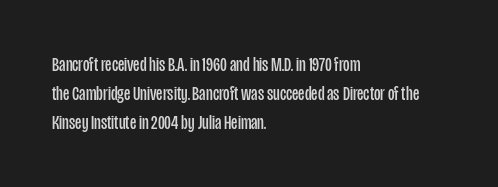
The image shows 20 px text type, upright; set left-aligned, normal line spacing (1.44x), normal letter spacing, not underlined.
